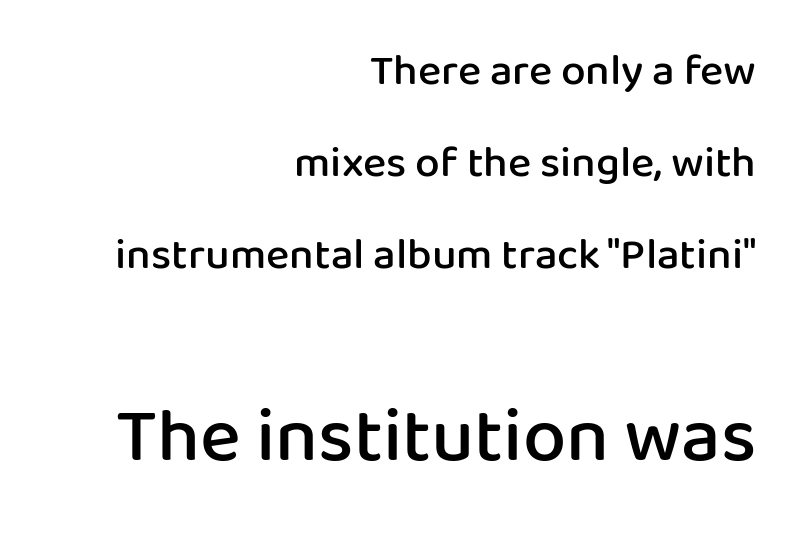
The letters stand upright; this is a roman face. Compared with typical paragraphs, the rows here are farther apart. This sample uses a sans-serif face. A flush-right, rag-left setting is used for this passage. Words float on clear page, feet unadorned.
